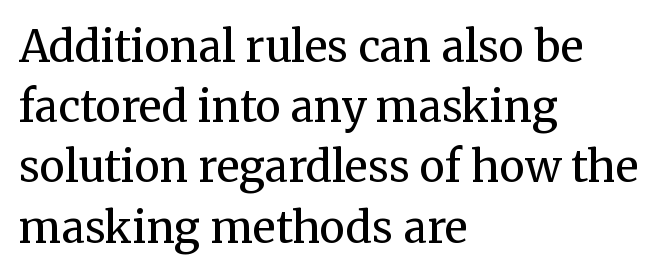
{"serif": "yes", "italic": "no", "bold": "no", "weight": "regular", "width": "normal", "stroke_contrast": "medium", "x_height": "medium", "monospaced": "no", "underline": "no", "align": "left", "line_spacing": "normal", "line_spacing_ratio": 1.4, "letter_spacing": "normal", "letter_spacing_em": 0.0, "glyph_px": 43}
